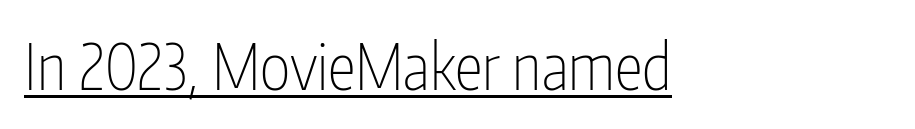
Q: Is the text bold? A: No.
Q: Is the text italic (slanted)? A: No, it is upright.
Q: Is the typeface a serif or a sans-serif typeface? A: Sans-serif.
Q: Is the text underlined? A: Yes.
Q: How is the paragraph aligned? A: Left-aligned.
Q: Is the spacing between letters normal or unusually wide? A: Normal.
Q: Width (condensed, normal, or wide)? A: Condensed.
Q: Stroke contrast? A: Low.
Q: x-height? A: Medium.
Q: Monospaced? A: No.
